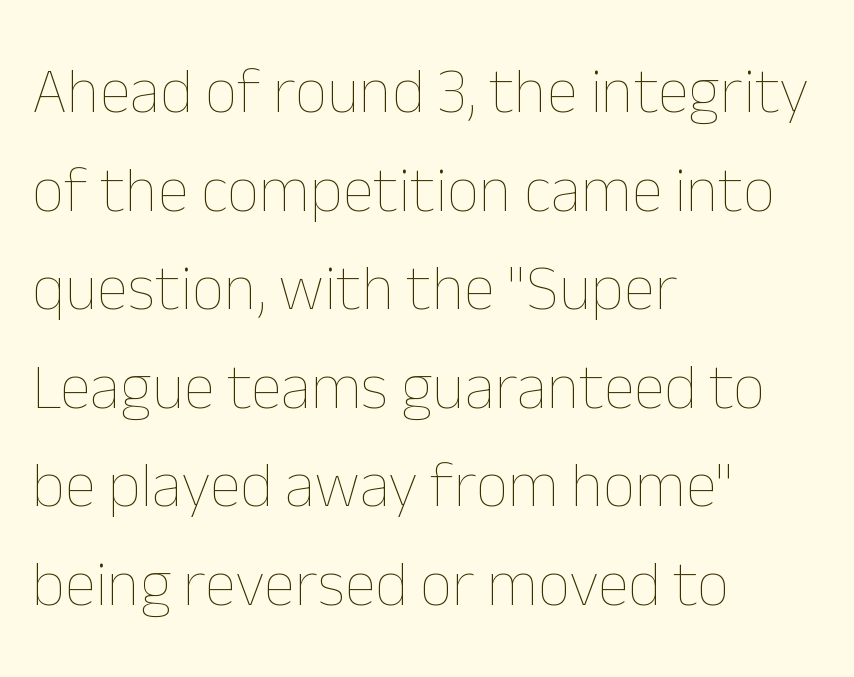
The image shows 64 px thin type, upright; set left-aligned, normal line spacing (1.54x), normal letter spacing, not underlined; low stroke contrast and a medium x-height.
